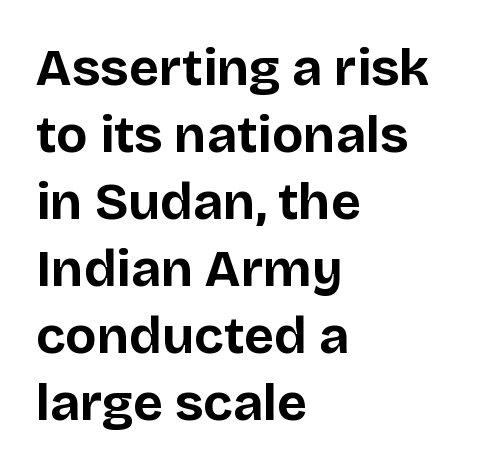
Notice how descenders clear the ascenders below comfortably — that's standard leading. No word sits above an underline. Tall strokes in this sample are plumb rather than angled. Default kerning and tracking; the words read as compact shapes. The face used here is a sans, in the tradition of grotesques and geometrics. Plenty of ink on the page — the face is bold.
